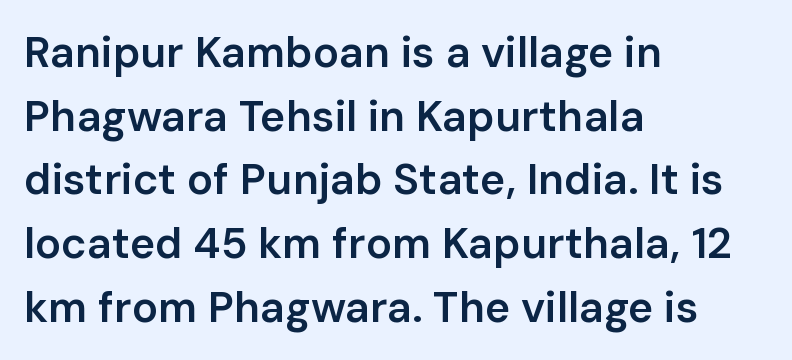
Each letter's strokes conclude bluntly, with no projecting serifs. A fair bit of extra ink — the face is semibold, not bold. The rag falls on the right side of this text block. If you measured baseline to baseline, you'd find a middling distance.
